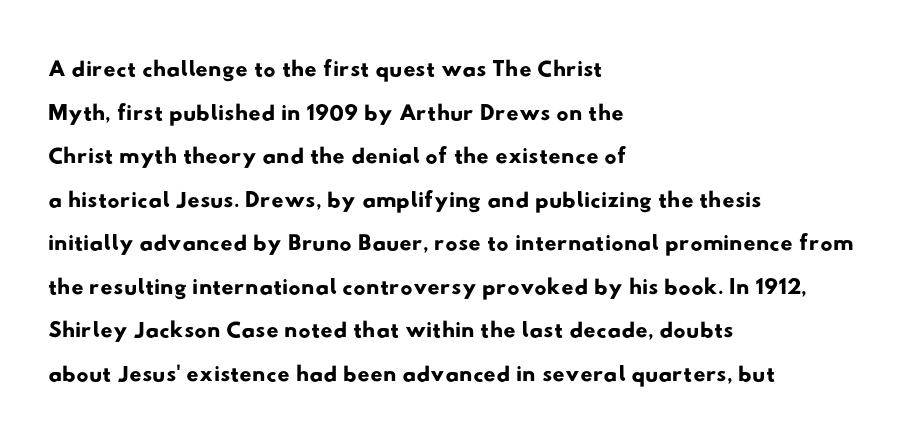
The line-height multiplier appears to be the usual default. Tracking here is standard; glyphs follow each other at the usual distance. The gap between lines stays unmarked. Proportional: the letters do not fall into vertical columns. Type style note: lacks serifs.
